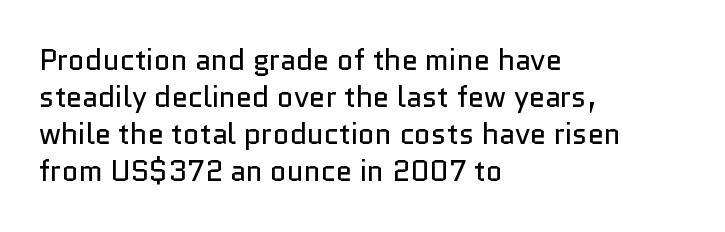
The image shows 29 px regular-weight sans-serif type, upright; set left-aligned, normal line spacing (1.28x), normal letter spacing, not underlined; low stroke contrast and a medium x-height.
